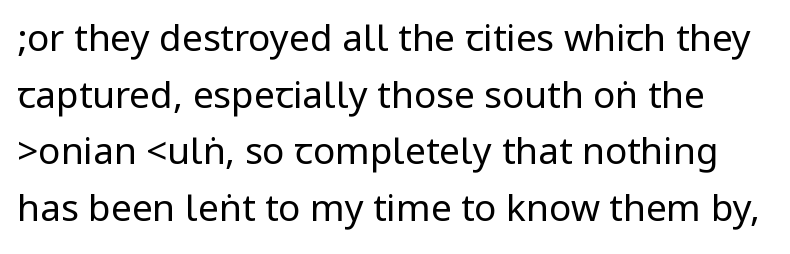
Does the leading feel generous? No, just average. Compared with typical body copy, the letter spacing here is the same. This rendering features lettering with no underline. Is this a sans? Yes — the strokes have no serifs. The strokes are not fattened; the text isn't bold.
